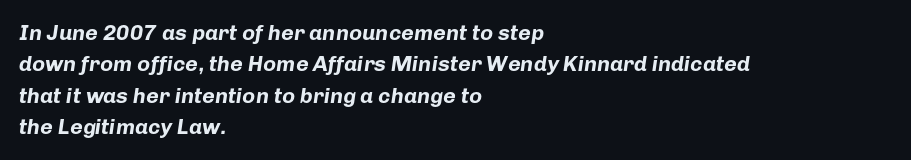
Q: Is the text bold? A: Yes.
Q: Is the text italic (slanted)? A: Yes, it leans right by about 8 degrees.
Q: Is the text underlined? A: No.
Q: How is the paragraph aligned? A: Left-aligned.
Q: Is the spacing between letters normal or unusually wide? A: Normal.
Q: Is the spacing between lines tight, normal or loose? A: Normal.
